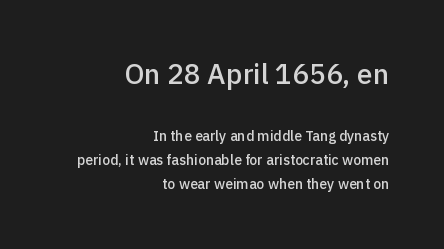
The image shows 28 px semibold sans-serif type, upright; set right-aligned, line spacing 1.73x, normal letter spacing, not underlined; the first (top) block is 2.0x larger; a medium x-height.
